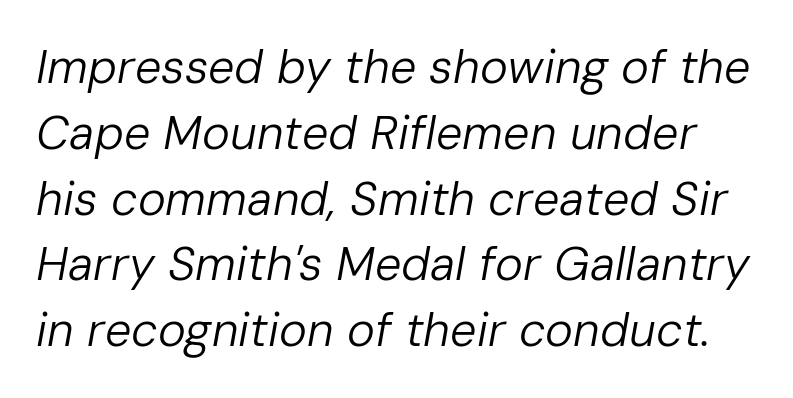
On a weight scale, this lands at 450 or below. Baseline-to-baseline distance is the conventional proportion of letter height. The string is rendered with underlining switched off. You can tell it's italic because the verticals aren't actually vertical.
